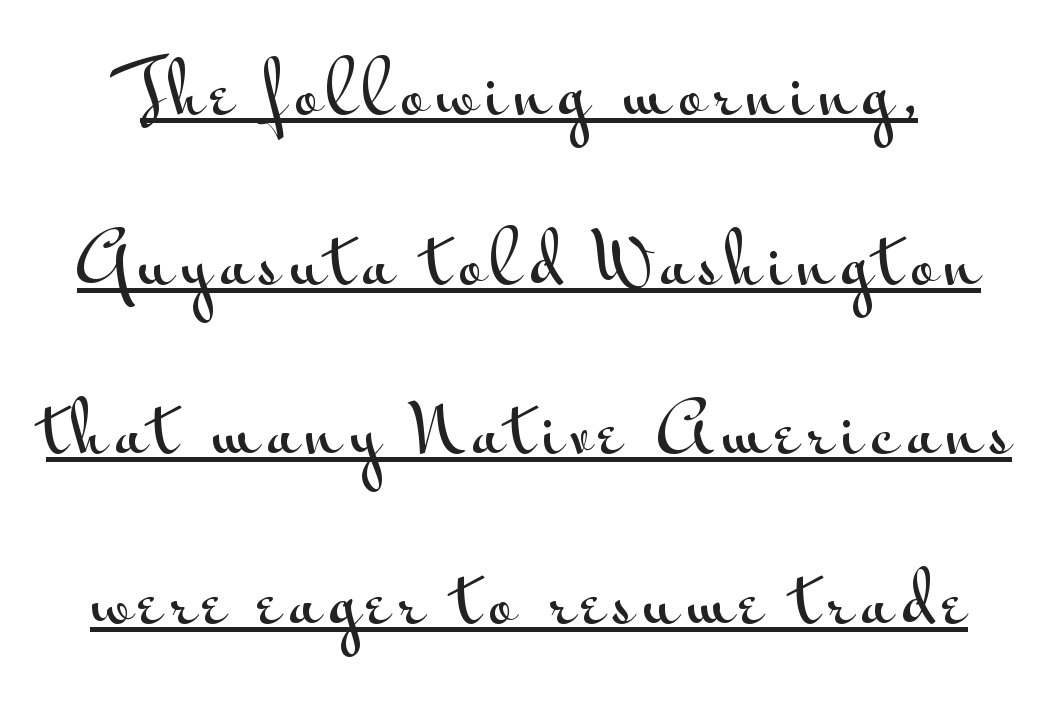
The image shows 69 px wide sans-serif type; set loose line spacing (2.46x), underlined; medium stroke contrast and a small x-height.
